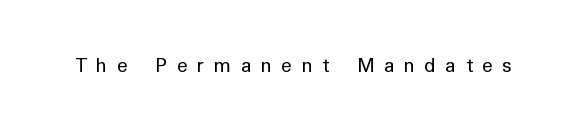
Q: Is the text bold? A: No.
Q: Is the text italic (slanted)? A: No, it is upright.
Q: Is the text underlined? A: No.
Q: Is the spacing between letters normal or unusually wide? A: Unusually wide.
